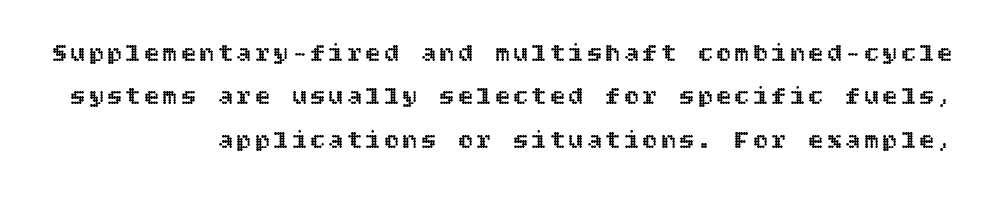
Q: Is the text italic (slanted)? A: No, it is upright.
Q: Is the text underlined? A: No.
Q: How is the paragraph aligned? A: Right-aligned.
Q: Is the spacing between lines tight, normal or loose? A: Normal.
